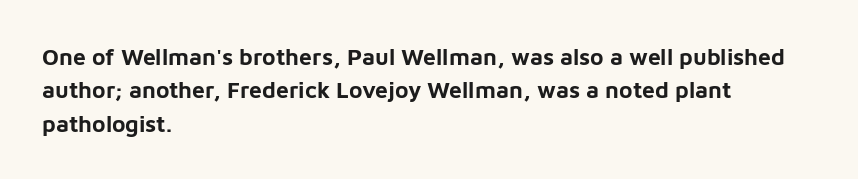
Every letter is thick-stroked: bold, no question. The space directly below the letters is spotless. How would I describe the line gaps? Plain and ordinary. A classic flush-left, rag-right setting is used for this passage. The specimen reads as upright at a glance.
